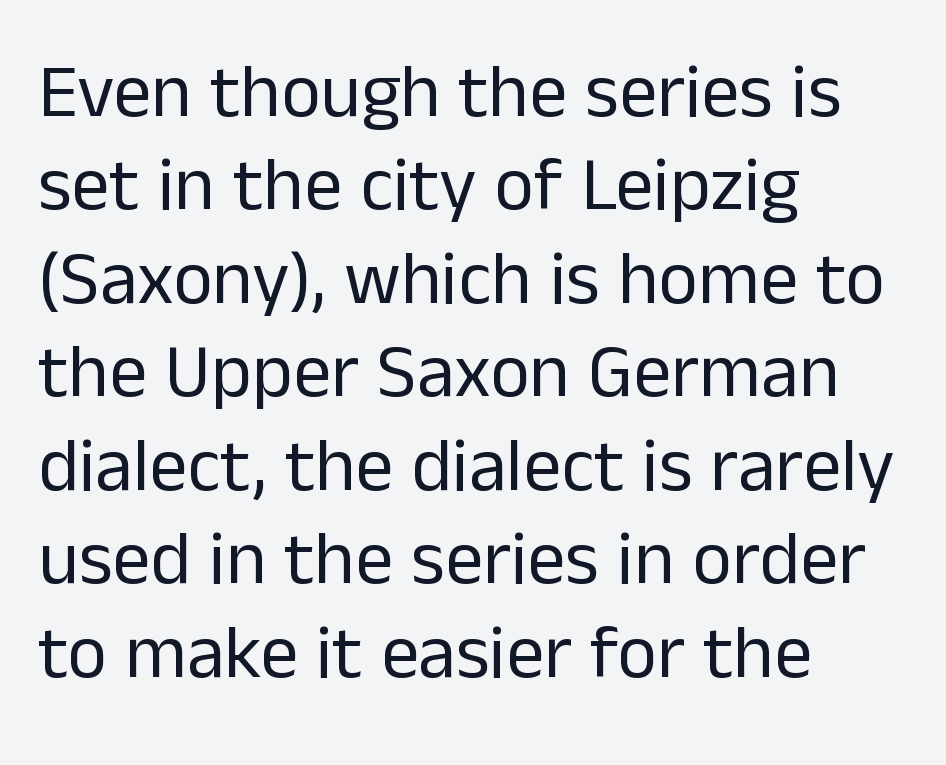
Q: Is the text bold? A: No.
Q: Is the text italic (slanted)? A: No, it is upright.
Q: Is the typeface a serif or a sans-serif typeface? A: Sans-serif.
Q: Is the text underlined? A: No.
Q: How is the paragraph aligned? A: Left-aligned.
Q: Is the spacing between letters normal or unusually wide? A: Normal.
Q: Width (condensed, normal, or wide)? A: Normal.
Q: Stroke contrast? A: Low.
Q: x-height? A: Medium.
Q: Monospaced? A: No.
